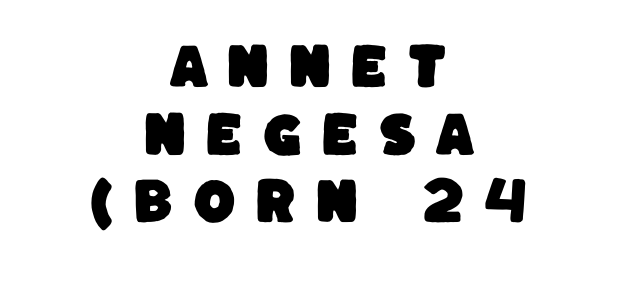
Q: Is the typeface a serif or a sans-serif typeface? A: Sans-serif.
Q: Is the text underlined? A: No.
Q: How is the paragraph aligned? A: Centered.
Q: Is the spacing between letters normal or unusually wide? A: Unusually wide.
Q: Is the spacing between lines tight, normal or loose? A: Normal.
Q: Width (condensed, normal, or wide)? A: Normal.
Q: Stroke contrast? A: Low.
Q: x-height? A: Large.
Q: Monospaced? A: No.
